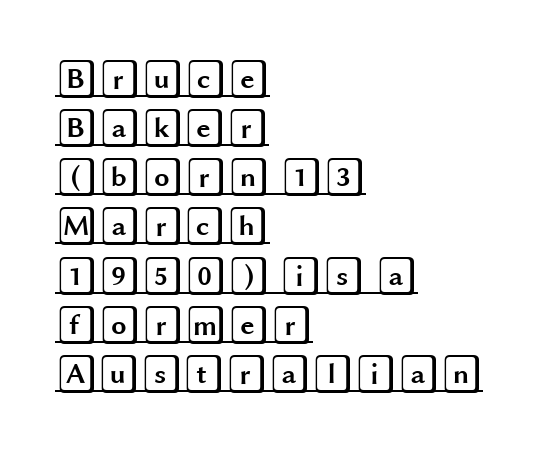
The image shows 39 px wide type, upright; set left-aligned, normal line spacing (1.26x), normal letter spacing, underlined; a large x-height.
